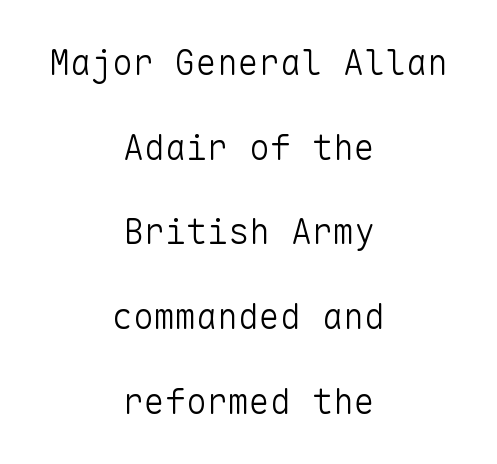
{"serif": "no", "italic": "no", "bold": "no", "weight": "light", "width": "normal", "stroke_contrast": "low", "x_height": "medium", "monospaced": "yes", "underline": "no", "align": "center", "line_spacing": "loose", "line_spacing_ratio": 2.42, "letter_spacing": "normal", "letter_spacing_em": 0.0, "glyph_px": 35}
